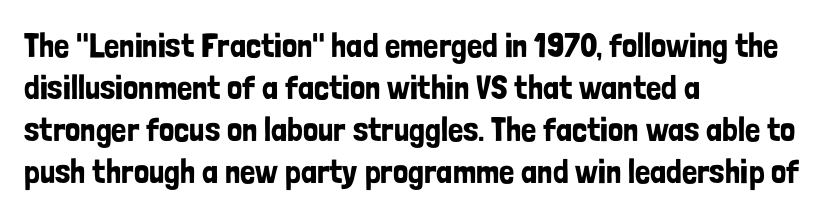
Q: Is the text italic (slanted)? A: No, it is upright.
Q: Is the typeface a serif or a sans-serif typeface? A: Sans-serif.
Q: Is the text underlined? A: No.
Q: How is the paragraph aligned? A: Left-aligned.
Q: Is the spacing between letters normal or unusually wide? A: Normal.
Q: Width (condensed, normal, or wide)? A: Condensed.
Q: Stroke contrast? A: Low.
Q: x-height? A: Medium.
Q: Monospaced? A: No.
